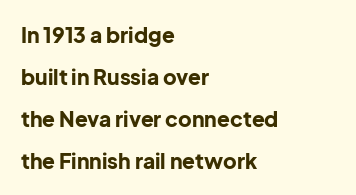
The image shows 21 px bold type, upright; set left-aligned, loose line spacing (2.0x), normal letter spacing, not underlined.
